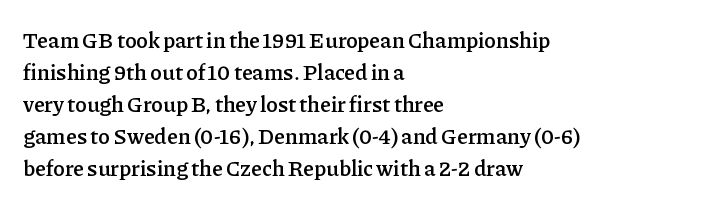
The image shows 22 px text type, upright; set left-aligned, normal line spacing (1.45x), normal letter spacing, not underlined.
